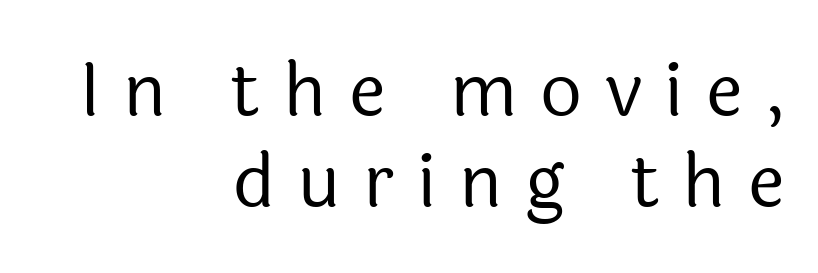
{"serif": "no", "italic": "no", "bold": "no", "weight": "regular", "width": "normal", "x_height": "medium", "monospaced": "no", "underline": "no", "align": "right", "line_spacing_ratio": 1.24, "letter_spacing": "wide", "letter_spacing_em": 0.31, "glyph_px": 73}
